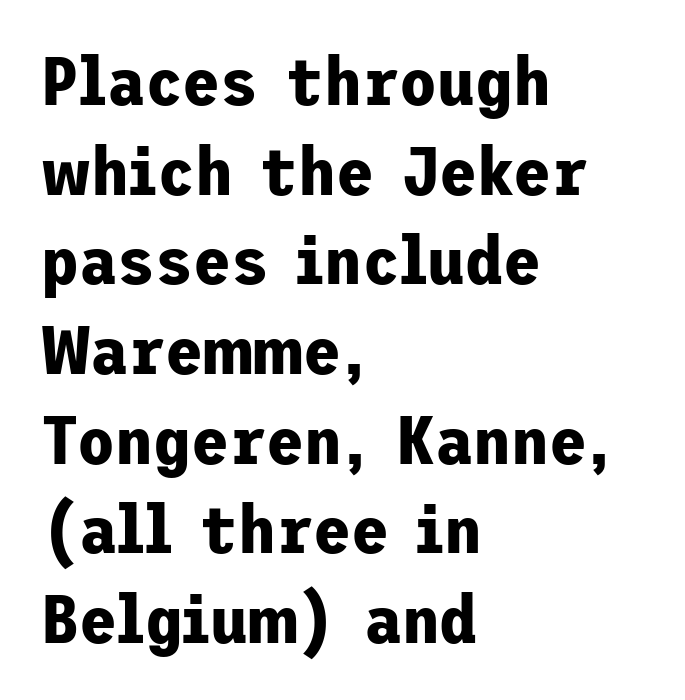
The image shows 69 px bold sans-serif type, upright; set left-aligned, normal line spacing (1.3x), normal letter spacing, not underlined; low stroke contrast and a medium x-height.
